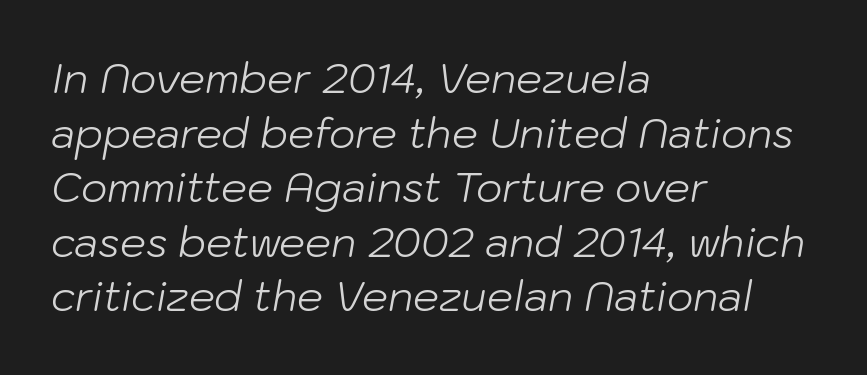
The image shows 41 px light type, italic (leaning right); set left-aligned, normal line spacing (1.33x), normal letter spacing, not underlined; low stroke contrast and a medium x-height.
